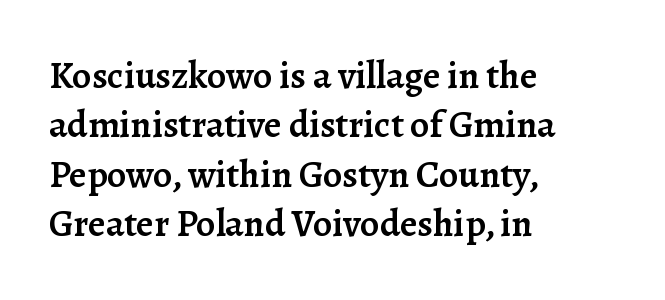
Decoration check: the copy has no underline. In terms of letterspacing, this is plain default setting. Is there much room between lines? A standard amount, neither cramped nor airy. If you drew a line through each stem, it would be perfectly vertical. Reading down the block, your eye returns to a fixed left position each line.
